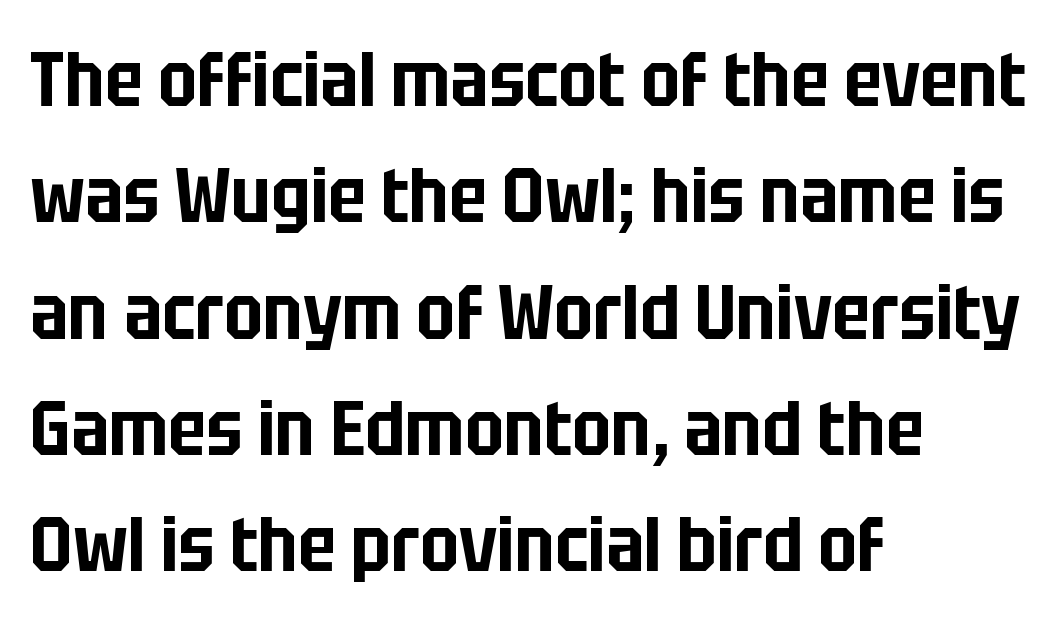
{"serif": "no", "italic": "no", "width": "condensed", "stroke_contrast": "low", "x_height": "large", "monospaced": "no", "underline": "no", "align": "left", "line_spacing": "normal", "line_spacing_ratio": 1.53, "letter_spacing": "normal", "letter_spacing_em": 0.0, "glyph_px": 76}
